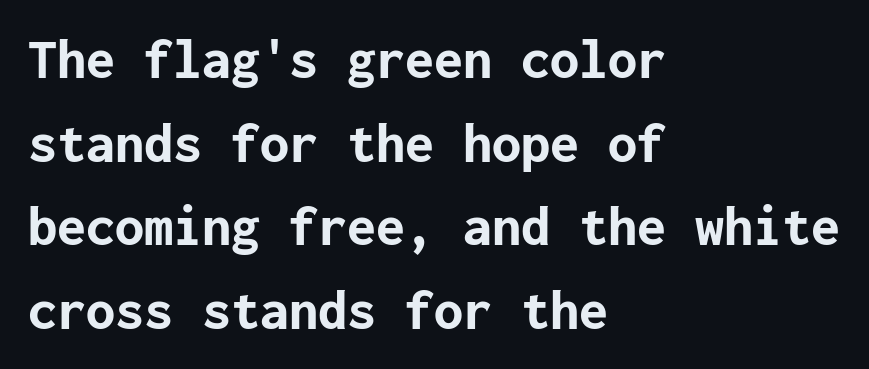
{"serif": "no", "italic": "no", "bold": "yes", "weight": "bold", "width": "normal", "stroke_contrast": "low", "x_height": "medium", "underline": "no", "align": "left", "line_spacing": "normal", "line_spacing_ratio": 1.44, "letter_spacing": "normal", "letter_spacing_em": 0.0, "glyph_px": 58}
